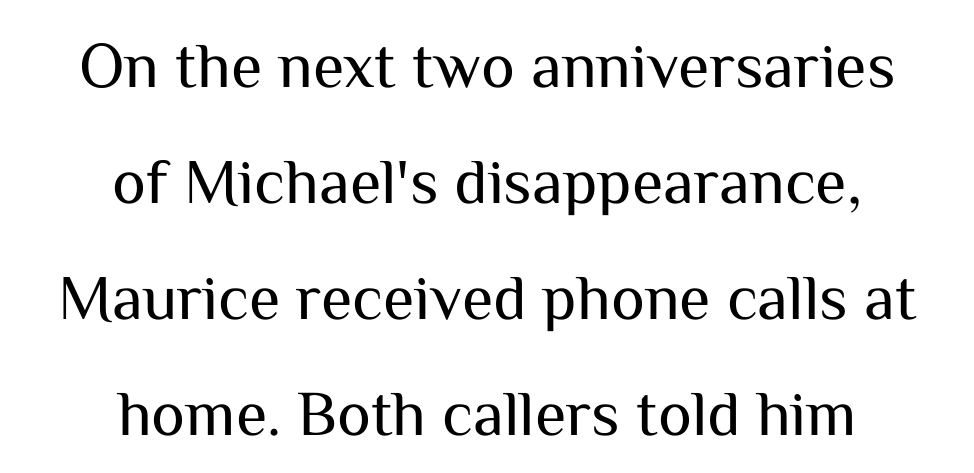
Q: Is the text bold? A: No.
Q: Is the text italic (slanted)? A: No, it is upright.
Q: Is the typeface a serif or a sans-serif typeface? A: Sans-serif.
Q: Is the text underlined? A: No.
Q: How is the paragraph aligned? A: Centered.
Q: Is the spacing between letters normal or unusually wide? A: Normal.
Q: Width (condensed, normal, or wide)? A: Normal.
Q: Stroke contrast? A: Medium.
Q: x-height? A: Medium.
Q: Monospaced? A: No.
